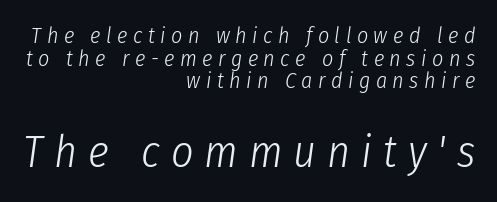
The image shows 44 px light, condensed type, italic (leaning right); set right-aligned, tight line spacing (1.03x), unusually wide letter spacing (+0.25 em), not underlined; the second (bottom) block is 2.0x larger; low stroke contrast and a medium x-height.
